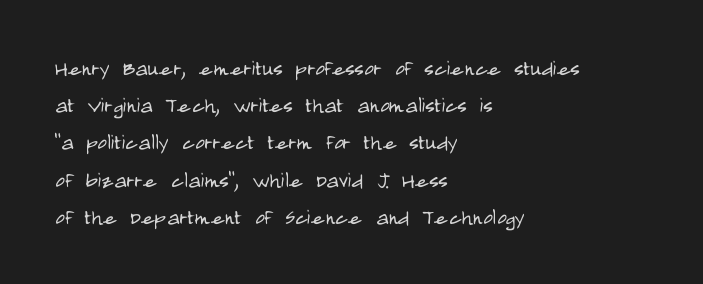
The image shows 26 px text type, upright; set left-aligned, normal line spacing (1.43x), normal letter spacing, not underlined.
